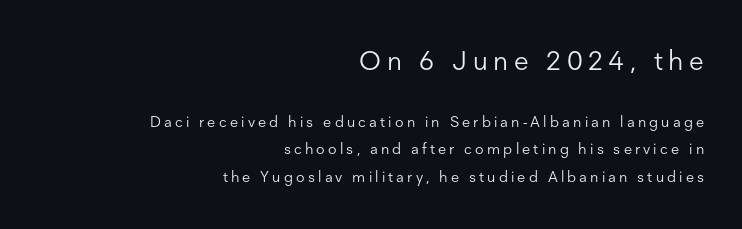
{"italic": "no", "bold": "no", "underline": "no", "align": "right", "line_spacing_ratio": 1.83, "letter_spacing": "wide", "letter_spacing_em": 0.21, "larger_block": "first", "size_ratio": 1.8, "glyph_px": 27}
